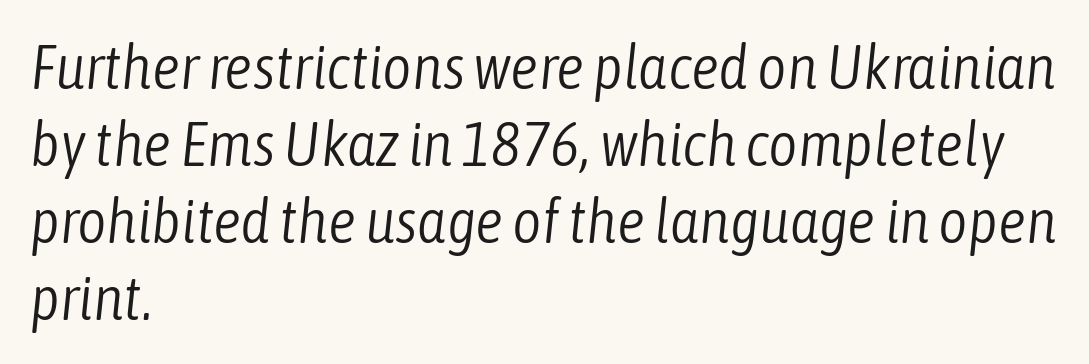
{"italic": "yes", "lean": "right", "slant_degrees": 6, "bold": "no", "weight": "light", "width": "condensed", "stroke_contrast": "low", "x_height": "medium", "monospaced": "no", "underline": "no", "align": "left", "line_spacing_ratio": 1.22, "letter_spacing": "normal", "letter_spacing_em": 0.0, "glyph_px": 63}
